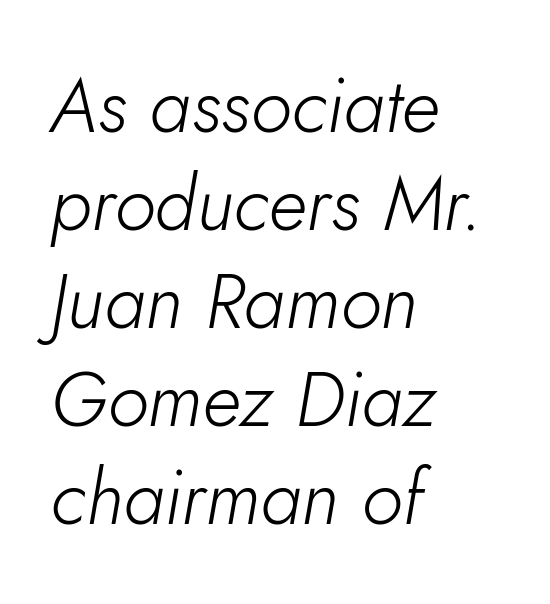
Compared with typical paragraphs, the rows here are spaced about the same. You could not count columns in this text — the font is proportionally spaced. Line beginnings align vertically; line endings do not. Only glyphs here, with clear space below each row. You can tell it's italic because the verticals aren't actually vertical. The typeface has the unassuming heft of standard copy or less.
